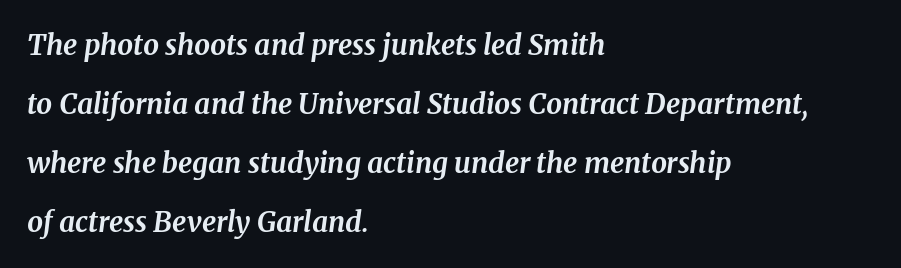
Q: Is the text bold? A: Yes.
Q: Is the text italic (slanted)? A: Yes, it leans right by about 8 degrees.
Q: Is the typeface a serif or a sans-serif typeface? A: Serif.
Q: Is the text underlined? A: No.
Q: How is the paragraph aligned? A: Left-aligned.
Q: Is the spacing between letters normal or unusually wide? A: Normal.
Q: Is the spacing between lines tight, normal or loose? A: Loose.
Q: Width (condensed, normal, or wide)? A: Normal.
Q: Stroke contrast? A: Medium.
Q: x-height? A: Medium.
Q: Monospaced? A: No.
